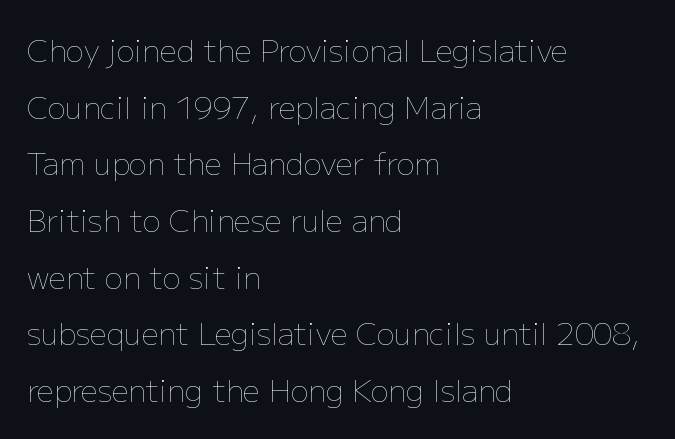
{"italic": "no", "bold": "no", "weight": "thin", "width": "normal", "stroke_contrast": "low", "x_height": "medium", "monospaced": "no", "underline": "no", "align": "left", "line_spacing_ratio": 1.89, "letter_spacing": "normal", "letter_spacing_em": 0.0, "glyph_px": 30}
